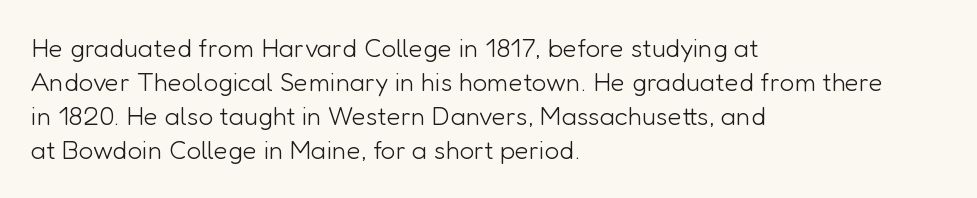
Descenders are the only things crossing below the line. All the whitespace from short lines collects on the right. Characters remain perfectly vertical along every line. The letters sit at their default tracking, neither squeezed nor spread.
